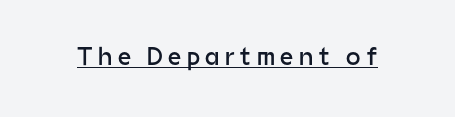
{"italic": "no", "bold": "no", "underline": "yes", "letter_spacing": "wide", "letter_spacing_em": 0.21, "glyph_px": 26}
